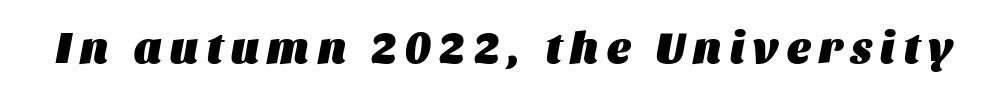
Students, note that the glyphs here are deliberately spaced far apart. Looks like regular typesetting: each glyph gets only the width it needs. Every character sits at an angle, as italics do. The face used here has the dense, thick strokes of a bold. Check the space under the baseline: it is left empty.
